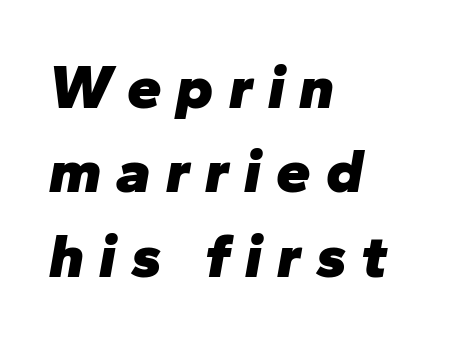
The space beneath each line is pristine and unruled. Looking at the ascenders, they clearly lean. In terms of letterspacing, this is a distinctly airy, spread setting. Leading matches the norm, producing a regular column. The setting favours the left margin, as ordinary paragraphs usually do.
